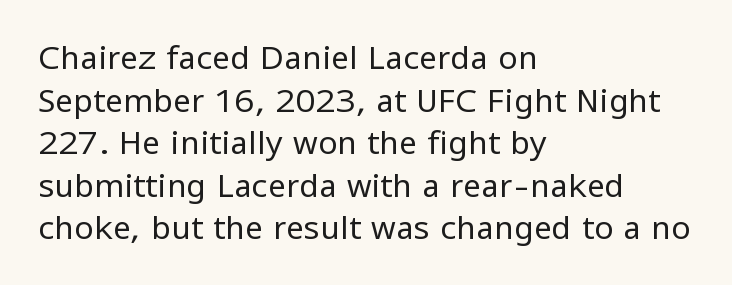
Q: Is the text bold? A: No.
Q: Is the text italic (slanted)? A: No, it is upright.
Q: Is the typeface a serif or a sans-serif typeface? A: Sans-serif.
Q: Is the text underlined? A: No.
Q: How is the paragraph aligned? A: Left-aligned.
Q: Is the spacing between letters normal or unusually wide? A: Normal.
Q: Is the spacing between lines tight, normal or loose? A: Normal.
Q: Width (condensed, normal, or wide)? A: Normal.
Q: Stroke contrast? A: Low.
Q: x-height? A: Medium.
Q: Monospaced? A: No.
